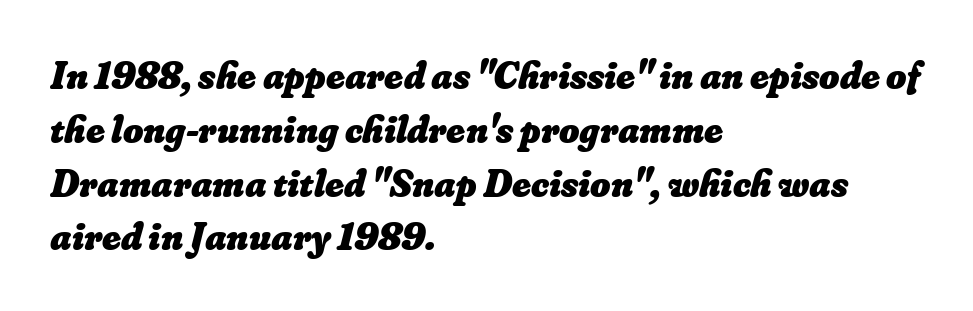
Q: Is the text bold? A: Yes.
Q: Is the text underlined? A: No.
Q: How is the paragraph aligned? A: Left-aligned.
Q: Is the spacing between letters normal or unusually wide? A: Normal.
Q: Is the spacing between lines tight, normal or loose? A: Normal.
Q: Width (condensed, normal, or wide)? A: Normal.
Q: Stroke contrast? A: Low.
Q: x-height? A: Small.
Q: Monospaced? A: No.
